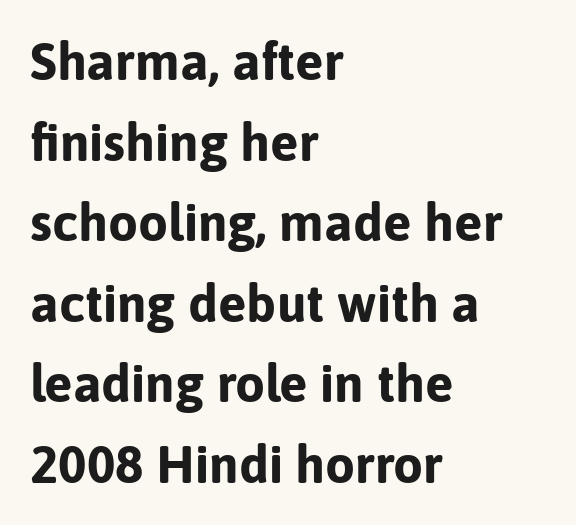
Q: Is the text bold? A: Yes.
Q: Is the text italic (slanted)? A: No, it is upright.
Q: Is the typeface a serif or a sans-serif typeface? A: Sans-serif.
Q: Is the text underlined? A: No.
Q: How is the paragraph aligned? A: Left-aligned.
Q: Is the spacing between letters normal or unusually wide? A: Normal.
Q: Is the spacing between lines tight, normal or loose? A: Normal.
Q: Width (condensed, normal, or wide)? A: Normal.
Q: Stroke contrast? A: Low.
Q: x-height? A: Medium.
Q: Monospaced? A: No.
